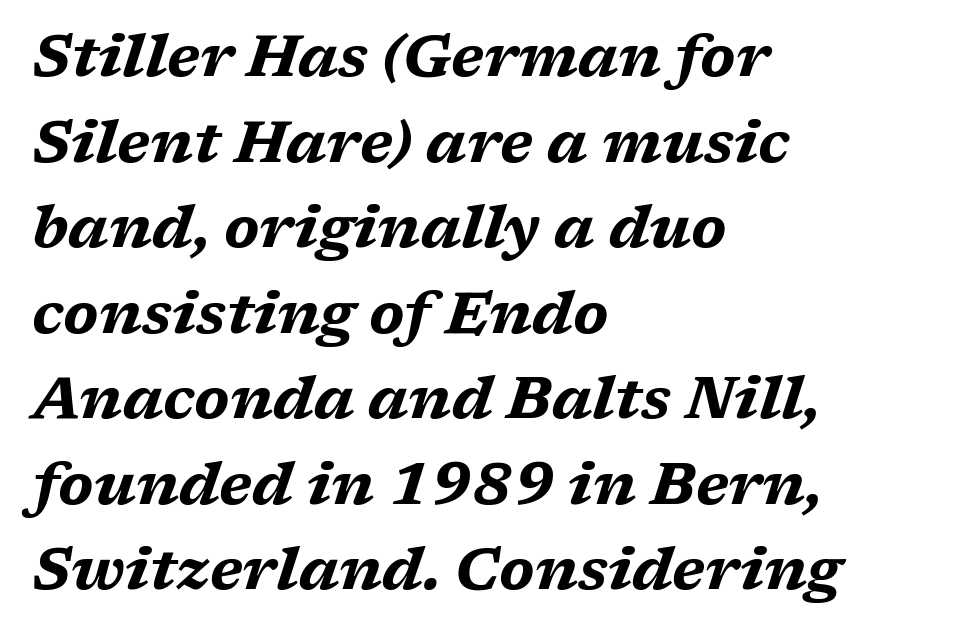
The image shows 59 px bold, wide type, italic (leaning right); set left-aligned, normal line spacing (1.45x), normal letter spacing, not underlined; medium stroke contrast and a medium x-height.
